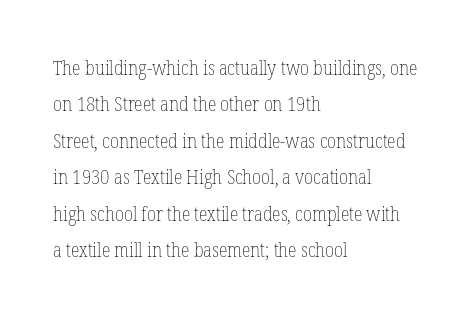
{"italic": "no", "bold": "no", "underline": "no", "align": "left", "line_spacing_ratio": 1.82, "letter_spacing": "normal", "letter_spacing_em": 0.0, "glyph_px": 20}
